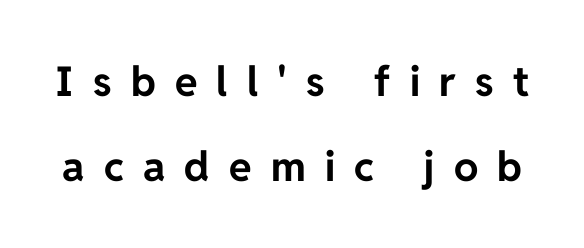
Designer's note — italics off, roman on. Bold? Absolutely — the strokes are thick and heavy. The font family rendered here belongs to the sans-serif group. Between one letter and the next there's a generous, obvious gap.
